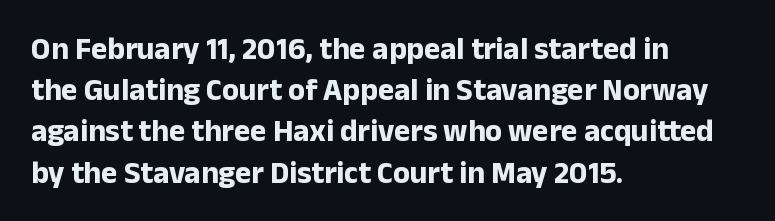
{"serif": "no", "italic": "no", "bold": "yes", "weight": "bold", "width": "normal", "stroke_contrast": "low", "x_height": "medium", "monospaced": "no", "underline": "no", "align": "left", "line_spacing": "normal", "line_spacing_ratio": 1.33, "letter_spacing": "normal", "letter_spacing_em": 0.0, "glyph_px": 31}
